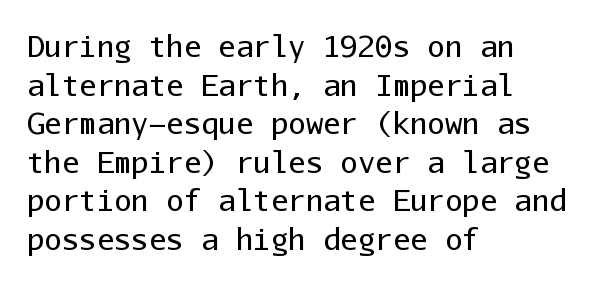
The image shows 29 px regular-weight sans-serif type, upright, monospaced; set left-aligned, normal line spacing (1.33x), normal letter spacing, not underlined; low stroke contrast and a medium x-height.
